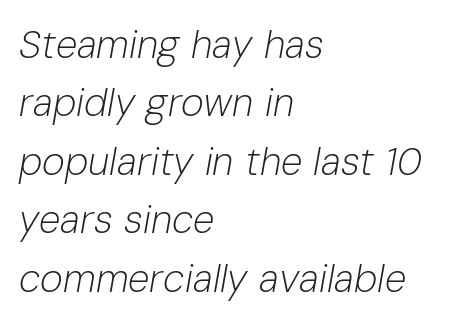
The image shows 39 px light type, italic (leaning right); set left-aligned, normal line spacing (1.5x), normal letter spacing, not underlined; low stroke contrast and a medium x-height.
